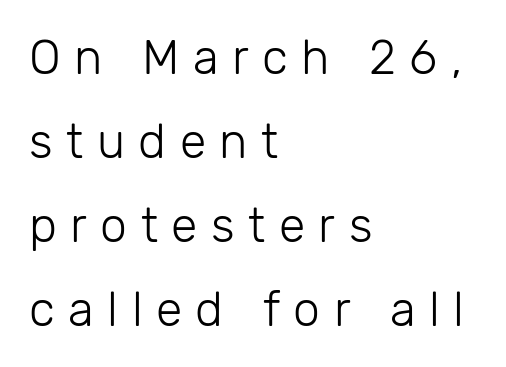
Q: Is the text bold? A: No.
Q: Is the text italic (slanted)? A: No, it is upright.
Q: Is the typeface a serif or a sans-serif typeface? A: Sans-serif.
Q: Is the text underlined? A: No.
Q: How is the paragraph aligned? A: Left-aligned.
Q: Is the spacing between letters normal or unusually wide? A: Unusually wide.
Q: Width (condensed, normal, or wide)? A: Normal.
Q: Stroke contrast? A: Low.
Q: x-height? A: Medium.
Q: Monospaced? A: No.
